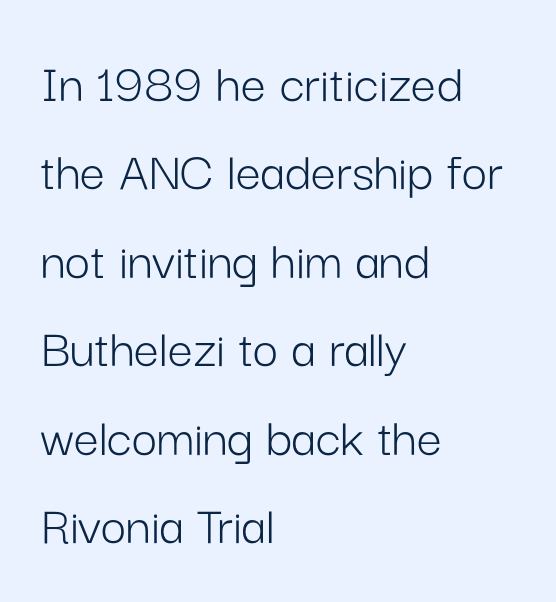
Line spacing here is normal. Upright lettering throughout. Rule under the text: the space is simply empty. The font family rendered here belongs to the sans-serif group. Spacing verdict: proportional, widths tailored to each character. The cut favours lightness, reaching ordinary text weight at its darkest.
